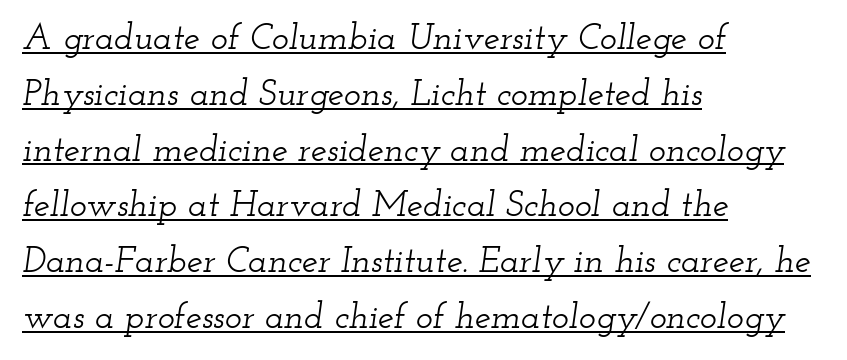
{"serif": "yes", "italic": "yes", "lean": "right", "slant_degrees": 12, "width": "wide", "stroke_contrast": "low", "x_height": "small", "monospaced": "no", "underline": "yes", "align": "left", "line_spacing": "normal", "line_spacing_ratio": 1.55, "letter_spacing": "normal", "letter_spacing_em": 0.0, "glyph_px": 36}
